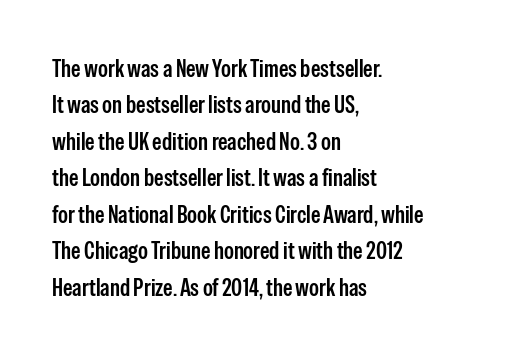
The image shows 24 px text type, upright; set left-aligned, normal line spacing (1.52x), normal letter spacing, not underlined.
